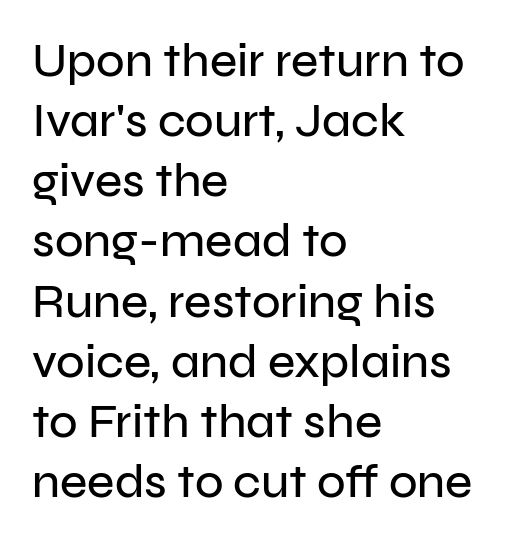
The image shows 47 px sans-serif type, upright; set left-aligned, normal line spacing (1.28x), normal letter spacing, not underlined; low stroke contrast and a medium x-height.
